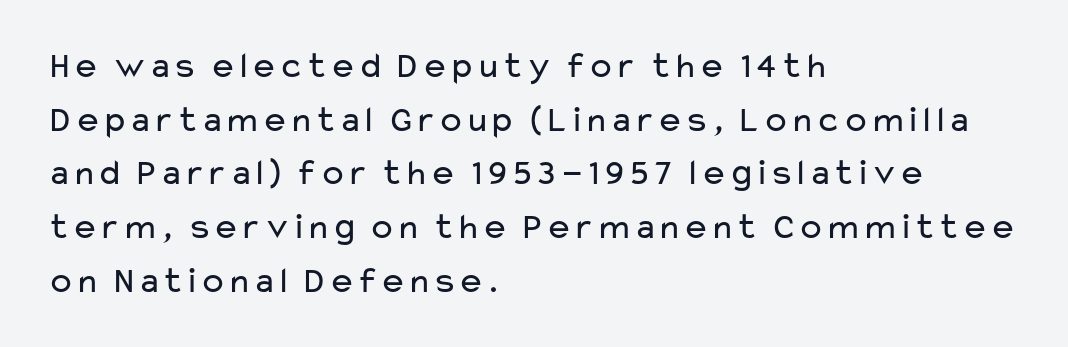
Q: Is the text bold? A: No.
Q: Is the text italic (slanted)? A: No, it is upright.
Q: Is the typeface a serif or a sans-serif typeface? A: Sans-serif.
Q: Is the text underlined? A: No.
Q: How is the paragraph aligned? A: Left-aligned.
Q: Is the spacing between letters normal or unusually wide? A: Normal.
Q: Is the spacing between lines tight, normal or loose? A: Normal.
Q: Width (condensed, normal, or wide)? A: Wide.
Q: Stroke contrast? A: Low.
Q: x-height? A: Medium.
Q: Monospaced? A: No.
